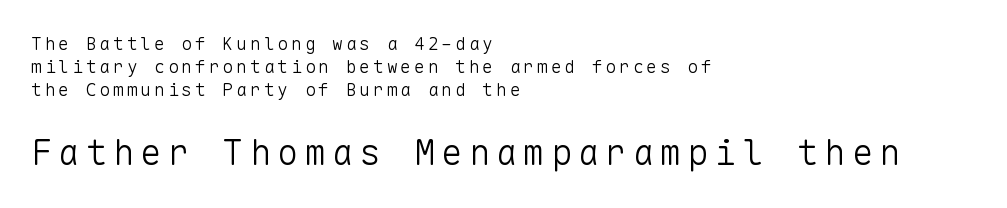
Summary of vertical rhythm: regular, with standard interline spacing. A classic flush-left, rag-right setting is used for this passage. Letters have the restrained weight of plain body copy at most. Words float on clear page, feet unadorned.
